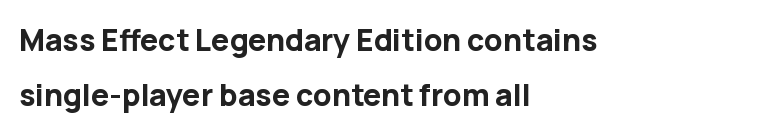
Q: Is the text bold? A: Yes.
Q: Is the text italic (slanted)? A: No, it is upright.
Q: Is the typeface a serif or a sans-serif typeface? A: Sans-serif.
Q: Is the text underlined? A: No.
Q: How is the paragraph aligned? A: Left-aligned.
Q: Is the spacing between letters normal or unusually wide? A: Normal.
Q: Width (condensed, normal, or wide)? A: Normal.
Q: Stroke contrast? A: Low.
Q: x-height? A: Medium.
Q: Monospaced? A: No.
